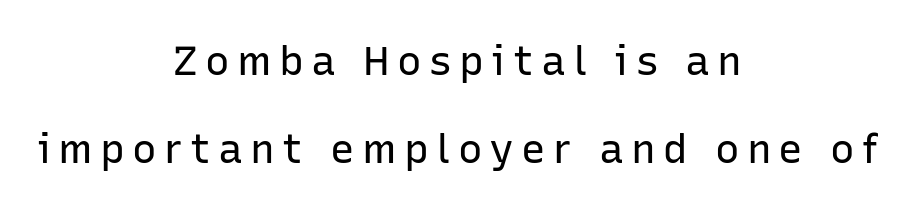
{"serif": "no", "italic": "no", "bold": "no", "weight": "regular", "width": "normal", "stroke_contrast": "low", "x_height": "medium", "monospaced": "no", "underline": "no", "align": "center", "line_spacing": "loose", "line_spacing_ratio": 2.14, "glyph_px": 41}
